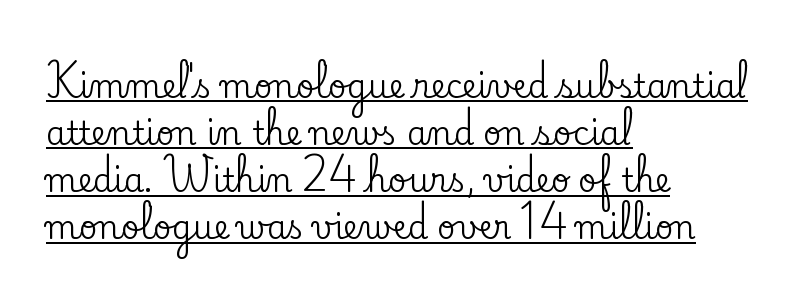
Q: Is the text italic (slanted)? A: No, it is upright.
Q: Is the typeface a serif or a sans-serif typeface? A: Serif.
Q: Is the text underlined? A: Yes.
Q: How is the paragraph aligned? A: Left-aligned.
Q: Is the spacing between letters normal or unusually wide? A: Normal.
Q: Is the spacing between lines tight, normal or loose? A: Normal.
Q: Width (condensed, normal, or wide)? A: Normal.
Q: Stroke contrast? A: Low.
Q: x-height? A: Small.
Q: Monospaced? A: No.
